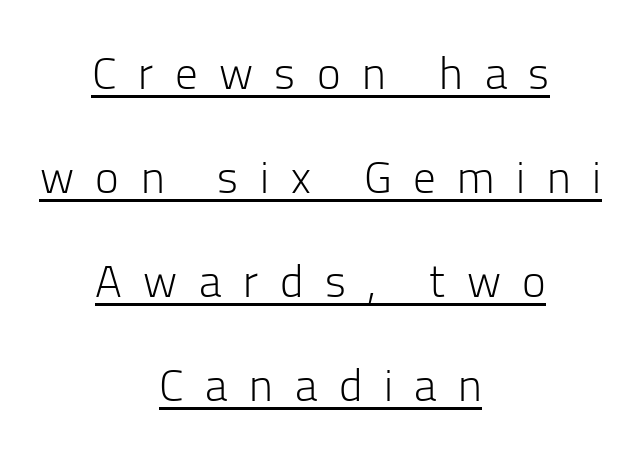
{"serif": "no", "italic": "no", "bold": "no", "weight": "light", "width": "normal", "stroke_contrast": "low", "x_height": "medium", "monospaced": "no", "underline": "yes", "align": "center", "line_spacing": "loose", "line_spacing_ratio": 2.31, "letter_spacing": "wide", "letter_spacing_em": 0.48, "glyph_px": 45}
